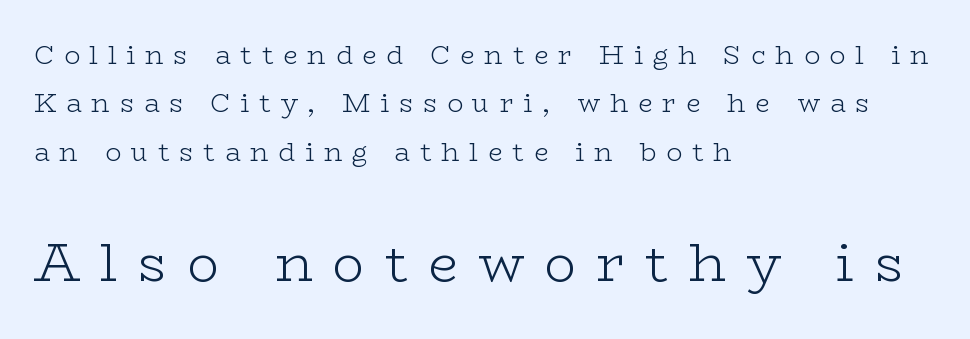
{"serif": "yes", "italic": "no", "bold": "no", "weight": "light", "width": "wide", "stroke_contrast": "low", "x_height": "medium", "monospaced": "no", "underline": "no", "align": "left", "line_spacing_ratio": 1.86, "letter_spacing": "wide", "letter_spacing_em": 0.38, "larger_block": "second", "size_ratio": 2.04, "glyph_px": 53}
